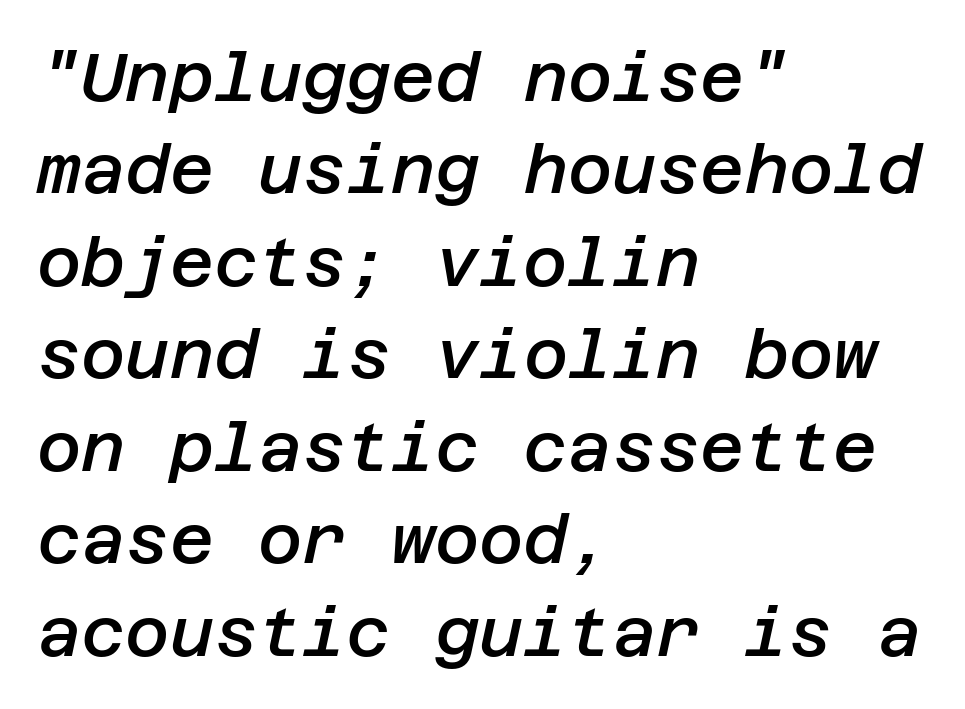
Regular leading. When letters slant like this, we call the style italic. The space beneath each line is pristine and unruled. How are the letters spaced? Ordinarily, with no added tracking. A student would call this left alignment; a typographer would say flush left, rag right.
